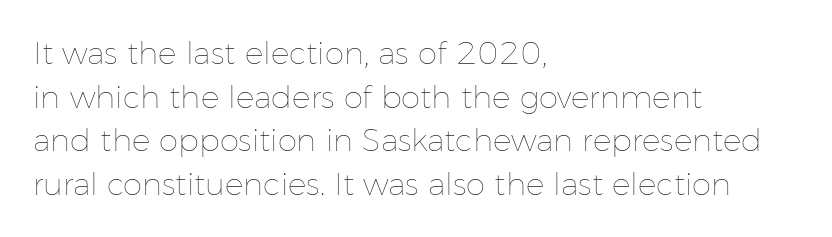
{"italic": "no", "bold": "no", "weight": "thin", "width": "normal", "stroke_contrast": "low", "x_height": "medium", "monospaced": "no", "underline": "no", "align": "left", "line_spacing": "normal", "line_spacing_ratio": 1.41, "letter_spacing": "normal", "letter_spacing_em": 0.0, "glyph_px": 31}
